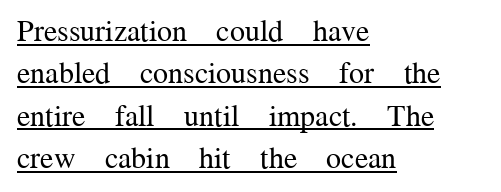
{"serif": "yes", "italic": "no", "bold": "no", "weight": "regular", "width": "normal", "stroke_contrast": "medium", "x_height": "medium", "monospaced": "no", "underline": "yes", "align": "left", "line_spacing": "normal", "line_spacing_ratio": 1.41, "letter_spacing": "normal", "letter_spacing_em": 0.0, "glyph_px": 30}
